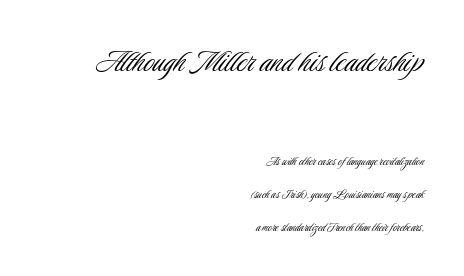
The characters display no serif detailing; their extremities are plain. Unmarked baselines from the first word to the last. The strokes are not fattened; the text isn't bold. Each new line begins a long way beneath the previous one.
